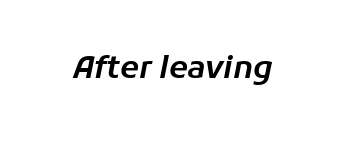
Is this a fixed-width face? No — the glyphs have proportional, varying widths. Between one letter and the next there's only the usual sliver of space. The lettering tilts uniformly, giving the passage an italic look. Only glyphs here, with clear space below each row.
